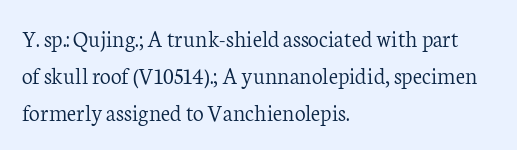
The image shows 24 px text type, upright; set left-aligned, normal line spacing (1.55x), normal letter spacing, not underlined.
